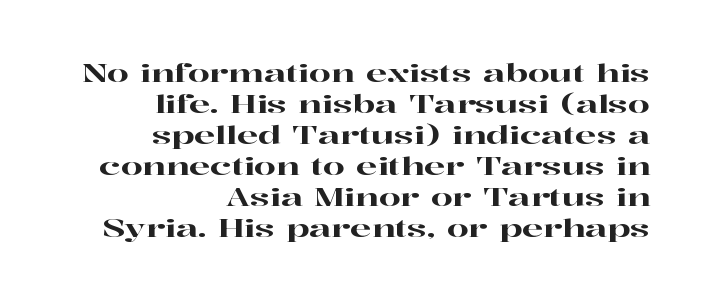
Q: Is the text italic (slanted)? A: No, it is upright.
Q: Is the text underlined? A: No.
Q: How is the paragraph aligned? A: Right-aligned.
Q: Is the spacing between letters normal or unusually wide? A: Normal.
